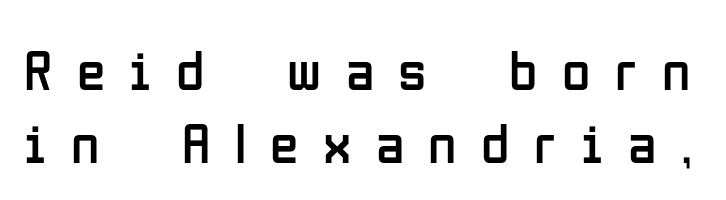
{"serif": "no", "italic": "no", "bold": "no", "weight": "regular", "width": "condensed", "stroke_contrast": "low", "x_height": "medium", "monospaced": "no", "underline": "no", "line_spacing": "normal", "line_spacing_ratio": 1.26, "letter_spacing": "wide", "letter_spacing_em": 0.42, "glyph_px": 58}
